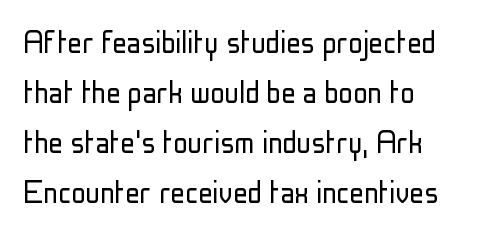
Q: Is the text bold? A: No.
Q: Is the text italic (slanted)? A: No, it is upright.
Q: Is the typeface a serif or a sans-serif typeface? A: Sans-serif.
Q: Is the text underlined? A: No.
Q: Is the spacing between letters normal or unusually wide? A: Normal.
Q: Is the spacing between lines tight, normal or loose? A: Normal.
Q: Width (condensed, normal, or wide)? A: Condensed.
Q: Stroke contrast? A: Low.
Q: x-height? A: Medium.
Q: Monospaced? A: No.
